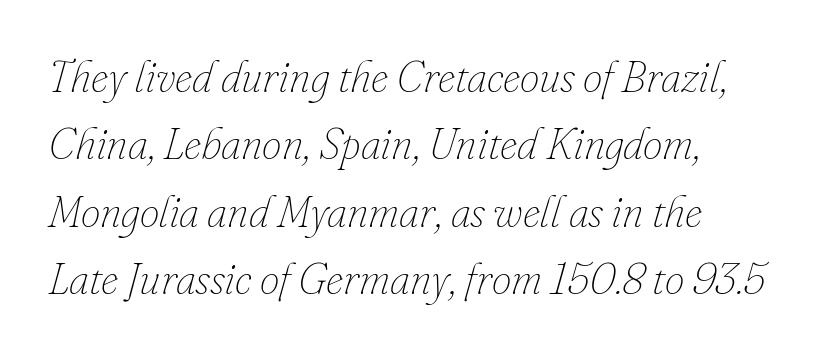
{"italic": "yes", "lean": "right", "slant_degrees": 16, "bold": "no", "weight": "thin", "width": "normal", "stroke_contrast": "low", "x_height": "small", "monospaced": "no", "underline": "no", "line_spacing": "normal", "line_spacing_ratio": 1.53, "letter_spacing": "normal", "letter_spacing_em": 0.0, "glyph_px": 44}
